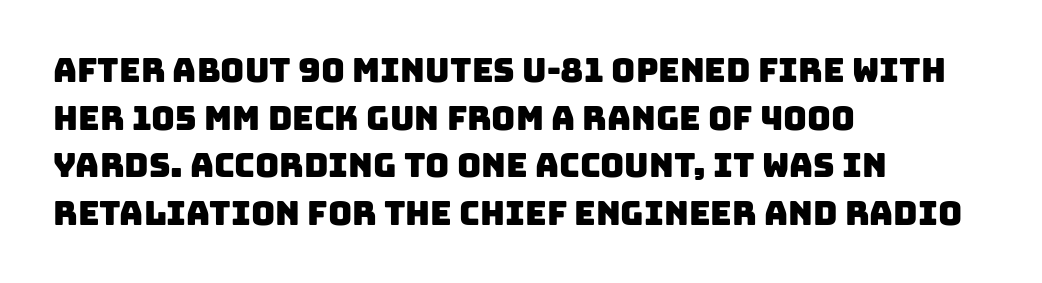
{"serif": "no", "width": "normal", "stroke_contrast": "low", "x_height": "large", "monospaced": "no", "underline": "no", "align": "left", "line_spacing": "normal", "line_spacing_ratio": 1.44, "letter_spacing": "normal", "letter_spacing_em": 0.0, "glyph_px": 33}
